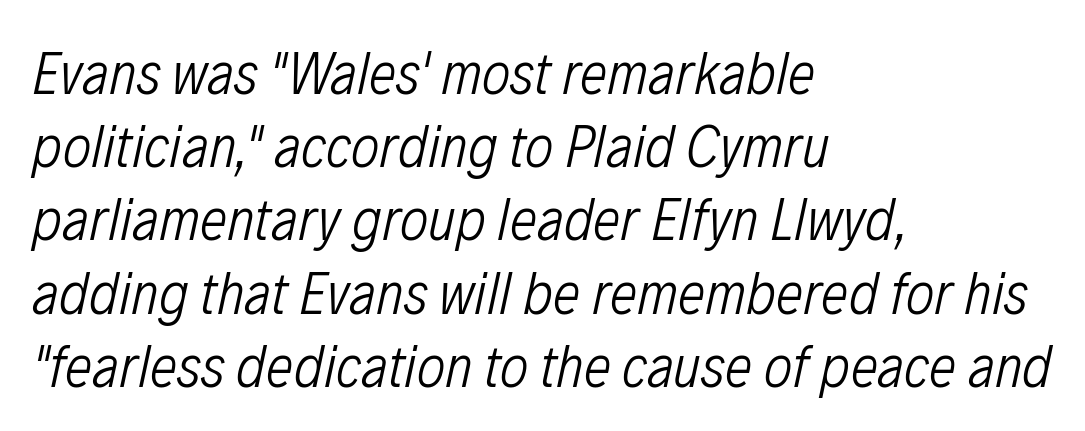
This sample has the flowing, uneven cadence of proportional lettering. Horizontal alignment here is leftward, the default for most running prose. A bare baseline throughout the passage. The strokes are not fattened; the text isn't bold. Italic: yes, the glyphs are oblique. The passage shown has conventional tracking throughout.
